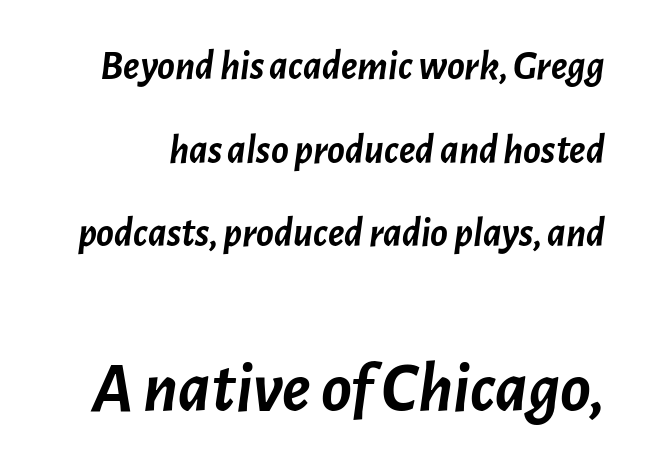
The image shows 71 px semibold type, italic (leaning right); set loose line spacing (2.04x), normal letter spacing, not underlined; the second (bottom) block is 1.73x larger; low stroke contrast and a medium x-height.
